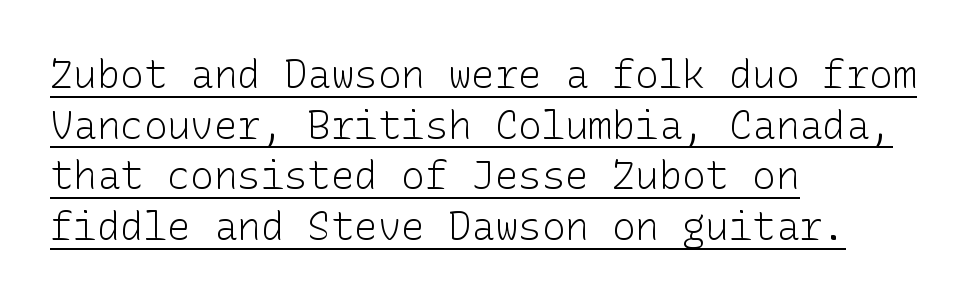
Normally led — the rows are evenly, conventionally spaced. These glyphs show unthickened strokes, regular width or finer. Compared with undecorated copy, this sample adds a rule below the words. Nothing sits at the stroke ends, so this counts as sans-serif. Nothing unusual about the tracking: characters are spaced as the font intends.
